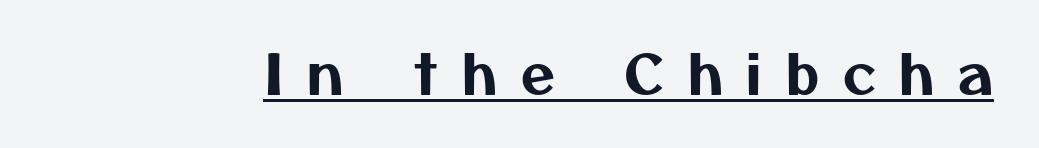
The image shows 55 px sans-serif type; set unusually wide letter spacing (+0.44 em), underlined; medium stroke contrast and a medium x-height.
